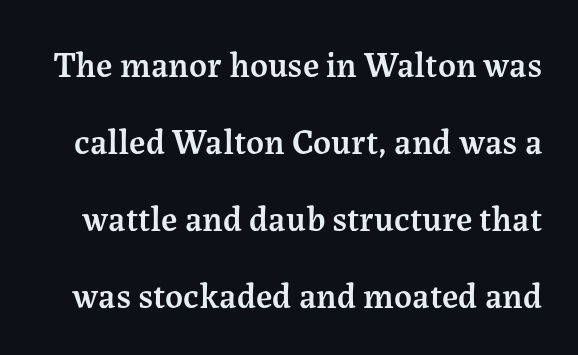
{"serif": "yes", "italic": "no", "bold": "semi", "weight": "semibold", "width": "normal", "stroke_contrast": "medium", "x_height": "medium", "monospaced": "no", "underline": "no", "line_spacing": "loose", "line_spacing_ratio": 2.2, "letter_spacing": "normal", "letter_spacing_em": 0.0, "glyph_px": 35}
